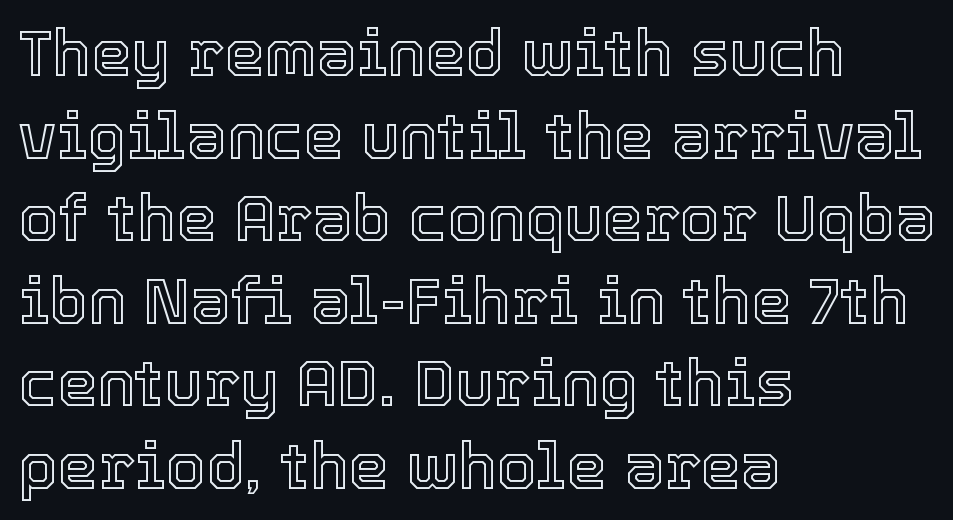
Q: Is the text italic (slanted)? A: No, it is upright.
Q: Is the text underlined? A: No.
Q: How is the paragraph aligned? A: Left-aligned.
Q: Is the spacing between letters normal or unusually wide? A: Normal.
Q: Is the spacing between lines tight, normal or loose? A: Normal.
Q: Width (condensed, normal, or wide)? A: Normal.
Q: x-height? A: Medium.
Q: Monospaced? A: No.
